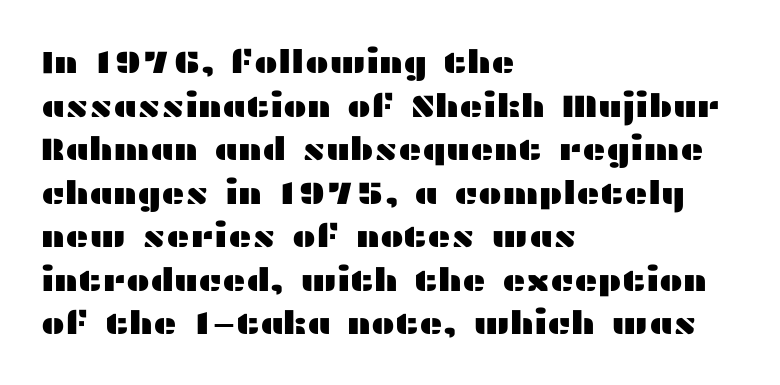
{"serif": "no", "italic": "no", "width": "wide", "stroke_contrast": "medium", "x_height": "medium", "monospaced": "no", "underline": "no", "align": "left", "line_spacing": "normal", "line_spacing_ratio": 1.36, "letter_spacing": "normal", "letter_spacing_em": 0.0, "glyph_px": 32}
